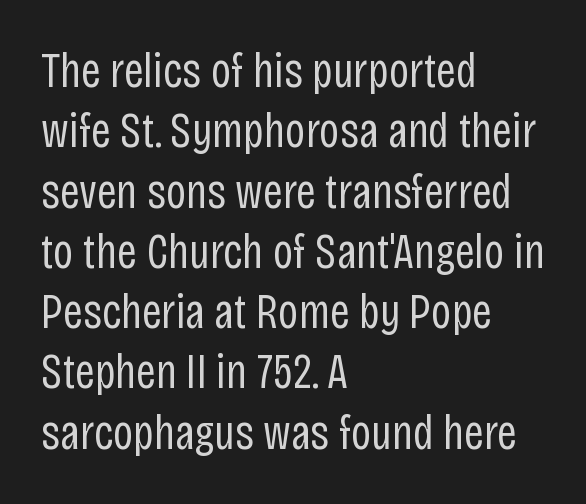
{"serif": "no", "italic": "no", "bold": "no", "weight": "regular", "width": "condensed", "stroke_contrast": "low", "x_height": "large", "monospaced": "no", "underline": "no", "align": "left", "line_spacing_ratio": 1.23, "letter_spacing": "normal", "letter_spacing_em": 0.0, "glyph_px": 49}
